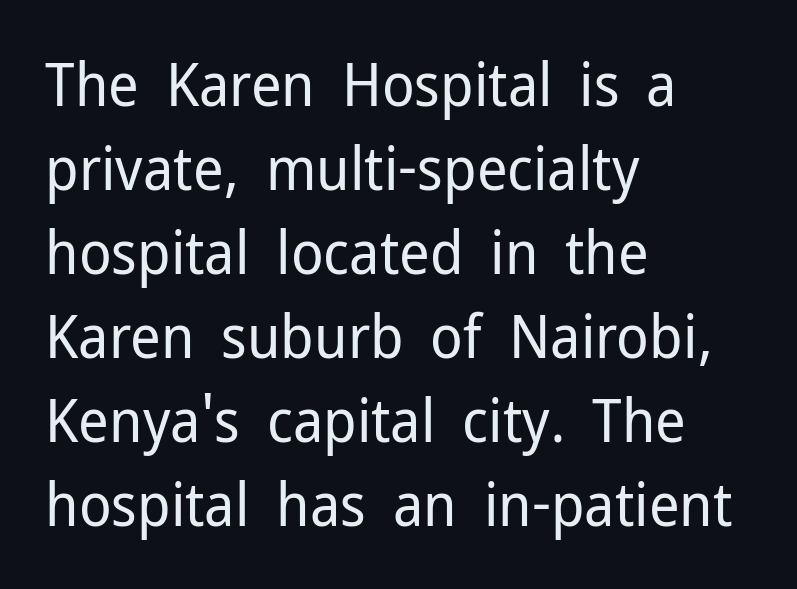
{"serif": "no", "italic": "no", "bold": "no", "weight": "regular", "width": "normal", "stroke_contrast": "low", "x_height": "medium", "monospaced": "no", "underline": "no", "align": "left", "line_spacing": "normal", "line_spacing_ratio": 1.4, "letter_spacing": "normal", "letter_spacing_em": 0.0, "glyph_px": 60}
